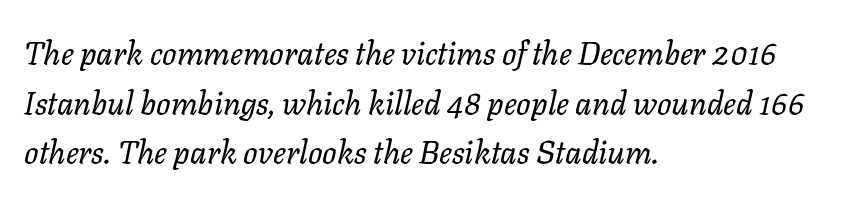
The image shows 32 px regular-weight type, italic (leaning right); set left-aligned, normal line spacing (1.55x), normal letter spacing, not underlined; low stroke contrast and a medium x-height.
